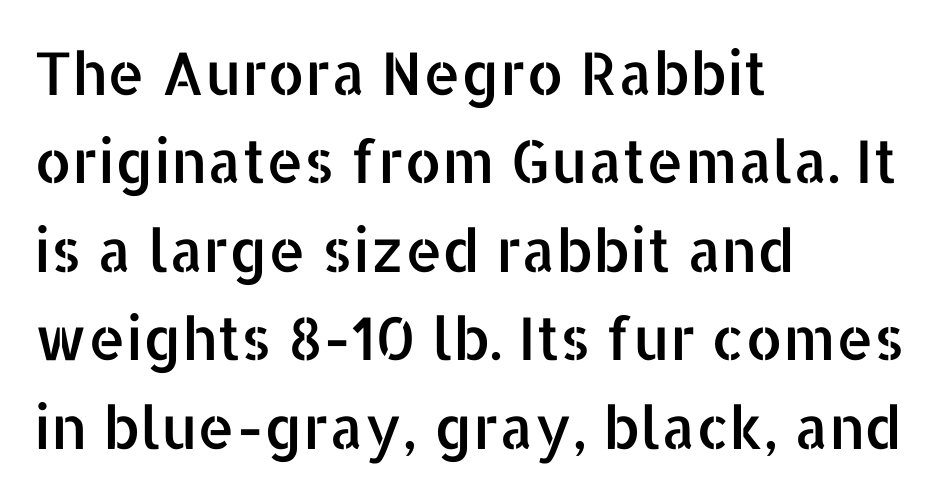
Only glyphs here, with clear space below each row. Character widths vary here, with narrow letters taking less room than wide ones. Teacher's note: observe the even left margin — that is flush-left alignment. The rows are spaced the way most documents space them. Style check: upright.
